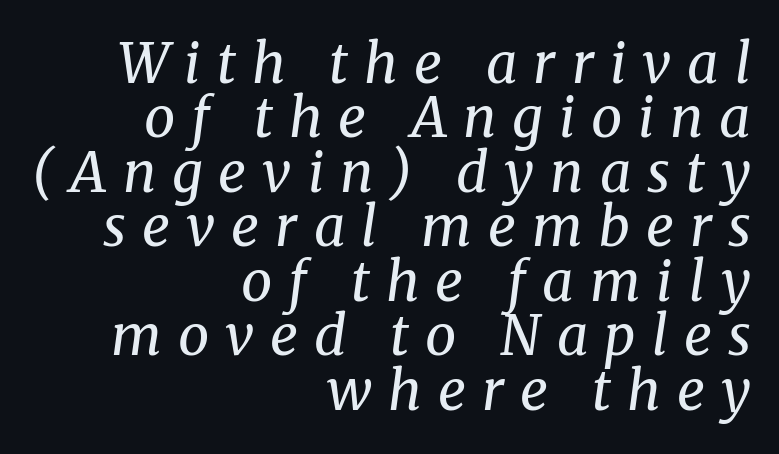
The font sits on the lighter half of the weight spectrum, regular included. Display-style spreading of the glyphs; the letterfit is very open. Characters are canted at an angle relative to the baseline's perpendicular. A serif font was chosen for this passage. This block would grow much taller if given ordinary leading; it's compressed now. If you drew a ruler down the right edge, every line would touch it.
